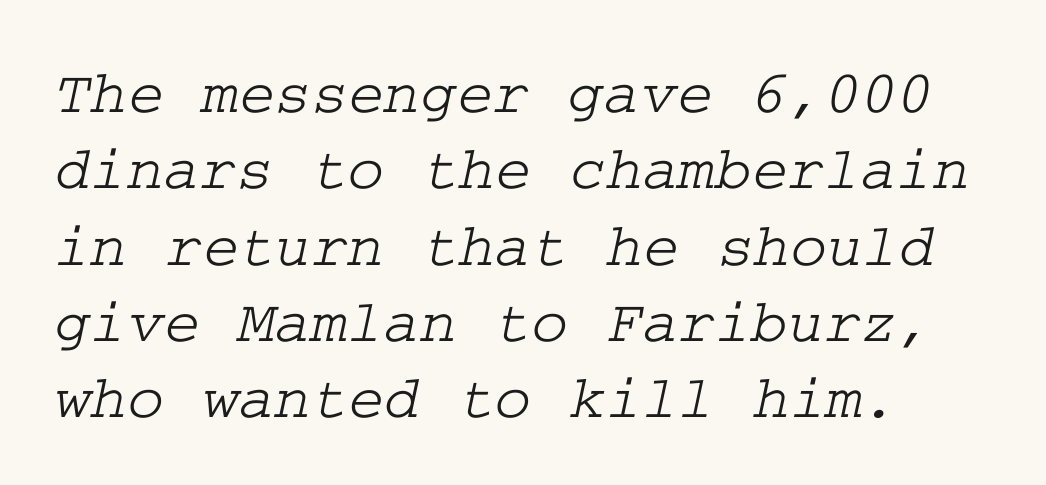
The baseline area is clear. Observe the serifs anchoring each vertical stroke in this sample. The letters sit at their default tracking, neither squeezed nor spread. A student would call this left alignment; a typographer would say flush left, rag right.
